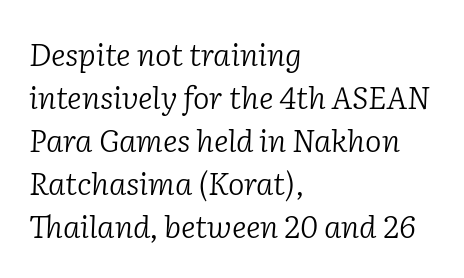
The image shows 31 px light serif type, italic (leaning right); set left-aligned, normal line spacing (1.39x), normal letter spacing, not underlined; low stroke contrast and a medium x-height.
